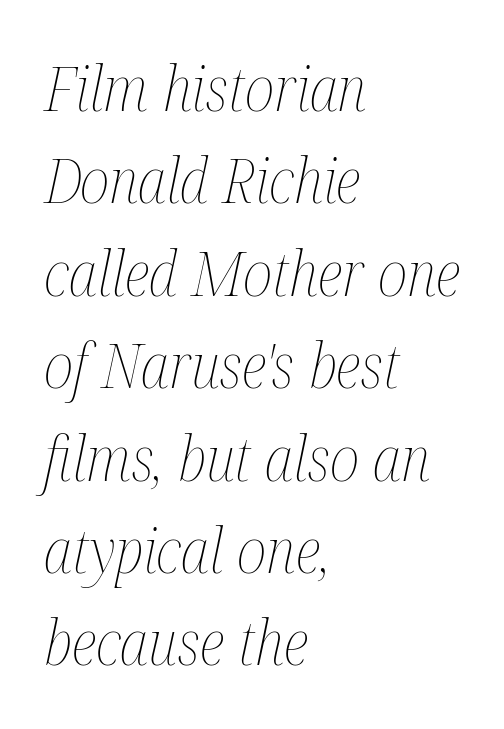
The image shows 62 px thin, condensed type, italic (leaning right); set left-aligned, normal line spacing (1.49x), normal letter spacing, not underlined; medium stroke contrast and a medium x-height.
